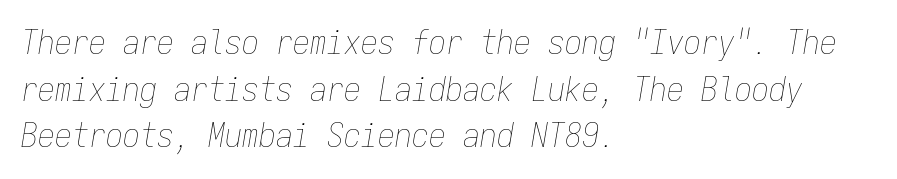
Q: Is the text bold? A: No.
Q: Is the text italic (slanted)? A: Yes, it leans right by about 9 degrees.
Q: Is the text underlined? A: No.
Q: How is the paragraph aligned? A: Left-aligned.
Q: Is the spacing between letters normal or unusually wide? A: Normal.
Q: Is the spacing between lines tight, normal or loose? A: Normal.
Q: Width (condensed, normal, or wide)? A: Condensed.
Q: Stroke contrast? A: Low.
Q: x-height? A: Medium.
Q: Monospaced? A: Yes.
